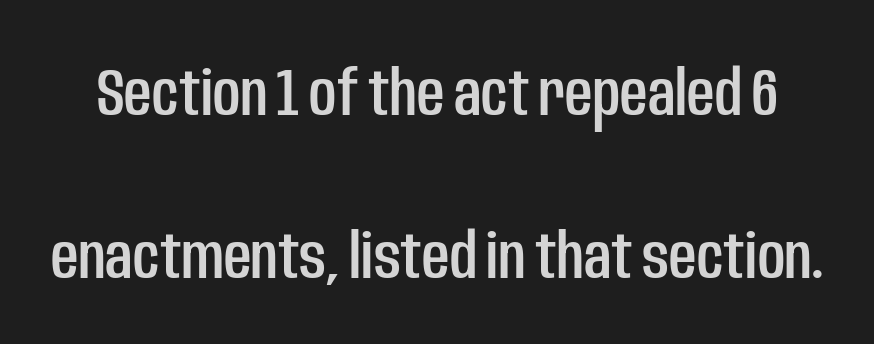
Is there any slant? The stems are plumb. No word sits above an underline. Whoever set this chose breathing room over compactness in the vertical rhythm. Nothing unusual about the tracking: characters are spaced as the font intends. Each letter keeps its own natural width here, so spacing adapts to shape. This sample uses a sans-serif face.
